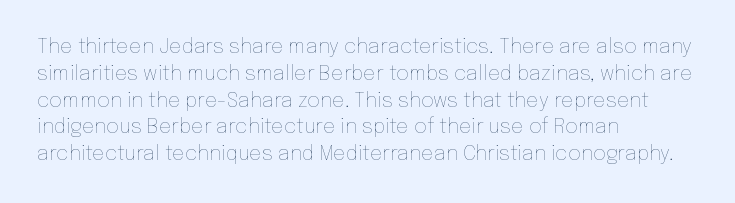
{"italic": "no", "bold": "no", "underline": "no", "align": "left", "line_spacing": "normal", "line_spacing_ratio": 1.34, "letter_spacing": "normal", "letter_spacing_em": 0.0, "glyph_px": 20}
